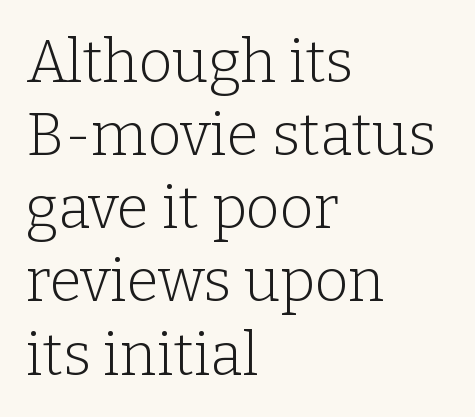
The image shows 59 px light serif type, upright; set left-aligned, line spacing 1.24x, normal letter spacing, not underlined; low stroke contrast and a medium x-height.
